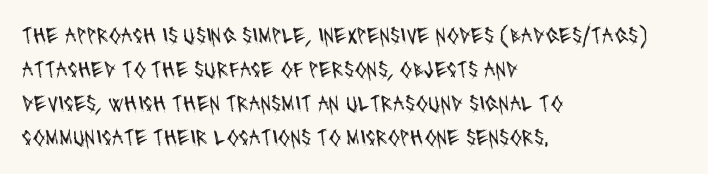
{"bold": "no", "underline": "no", "align": "left", "line_spacing": "normal", "line_spacing_ratio": 1.48, "letter_spacing": "normal", "letter_spacing_em": 0.0, "glyph_px": 23}
